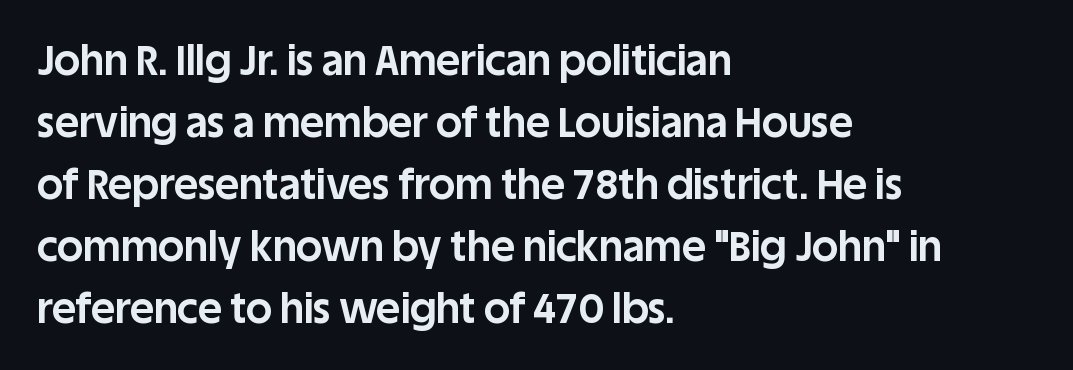
The vertical gap from one line to the next is medium. Think of a printed novel: that variable character pitch is what you see here. Students, this is bold: see how much ink each stroke carries. Font category for this specimen: sans-serif.
